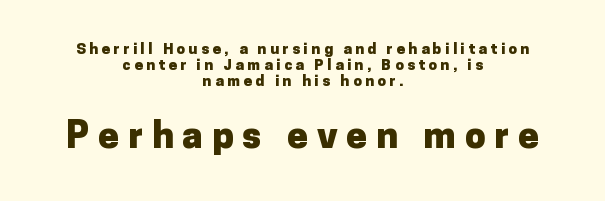
The image shows 37 px heavy sans-serif type, upright; set centered, tight line spacing (1.08x), unusually wide letter spacing (+0.24 em), not underlined; the second (bottom) block is 2.47x larger; low stroke contrast and a medium x-height.
